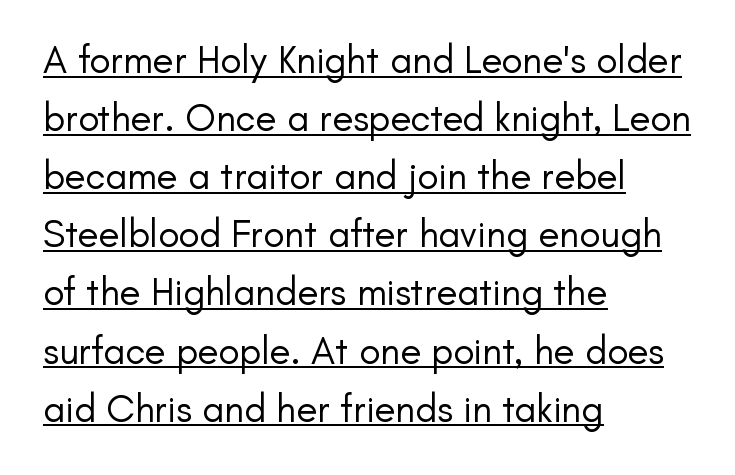
The designer left line spacing at the default. Somebody hit Ctrl+U on this one — the words are underlined. I'd call this a sans setting — the letters go barefoot. Every row of glyphs begins at an identical x-position on the left. The font is comparable to plain body text, perhaps lighter.
